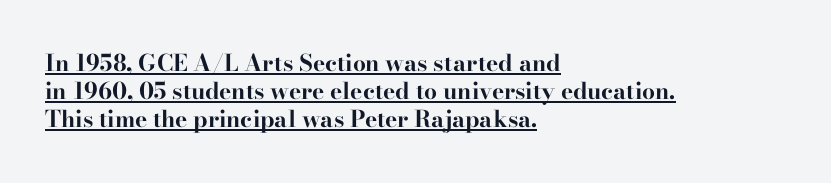
Q: Is the text bold? A: Yes.
Q: Is the text italic (slanted)? A: No, it is upright.
Q: Is the text underlined? A: Yes.
Q: How is the paragraph aligned? A: Left-aligned.
Q: Is the spacing between letters normal or unusually wide? A: Normal.
